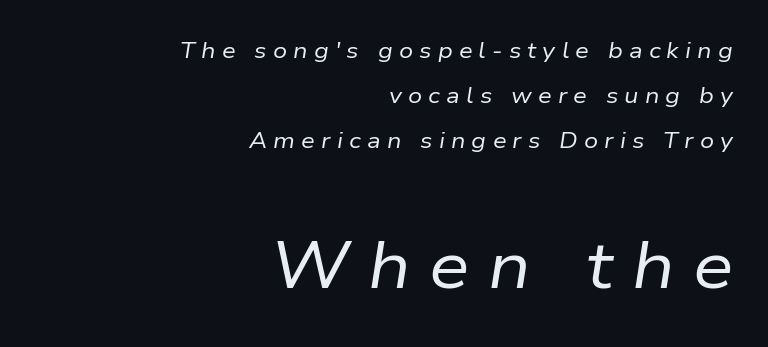
The image shows 65 px regular-weight type, italic (leaning right); set right-aligned, loose line spacing (2.05x), unusually wide letter spacing (+0.28 em), not underlined; the second (bottom) block is 2.95x larger; low stroke contrast and a medium x-height.
